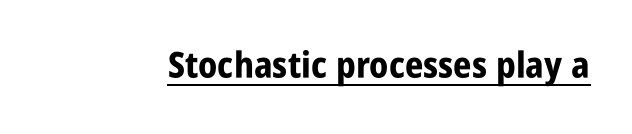
Character widths vary here, with narrow letters taking less room than wide ones. Heft: maximum for text — a bold. Is this a sans? Yes — the strokes have no serifs. Upright lettering throughout. The horizontal fit of the characters is conventional and even.
